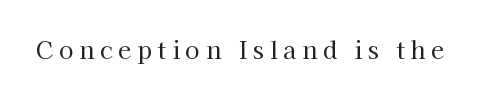
The image shows 24 px text type, upright; set unusually wide letter spacing (+0.23 em), not underlined.
